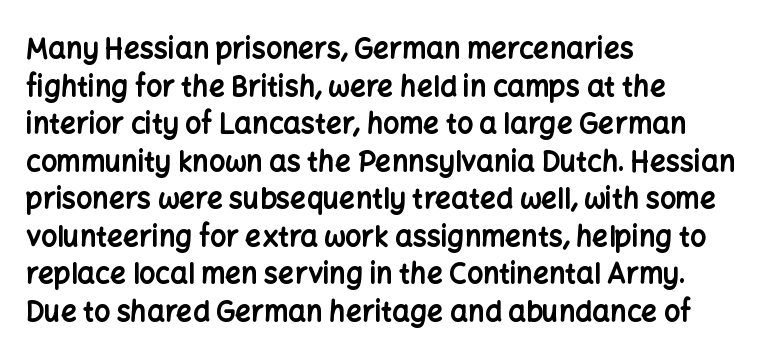
Q: Is the text bold? A: Yes.
Q: Is the text italic (slanted)? A: No, it is upright.
Q: Is the typeface a serif or a sans-serif typeface? A: Sans-serif.
Q: Is the text underlined? A: No.
Q: How is the paragraph aligned? A: Left-aligned.
Q: Is the spacing between letters normal or unusually wide? A: Normal.
Q: Is the spacing between lines tight, normal or loose? A: Normal.
Q: Width (condensed, normal, or wide)? A: Normal.
Q: Stroke contrast? A: Low.
Q: x-height? A: Medium.
Q: Monospaced? A: No.
